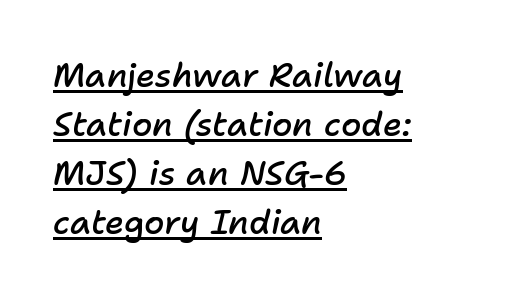
Q: Is the text bold? A: Semi-bold.
Q: Is the text italic (slanted)? A: Yes, it leans right by about 11 degrees.
Q: Is the text underlined? A: Yes.
Q: How is the paragraph aligned? A: Left-aligned.
Q: Is the spacing between letters normal or unusually wide? A: Normal.
Q: Is the spacing between lines tight, normal or loose? A: Normal.
Q: Width (condensed, normal, or wide)? A: Normal.
Q: Stroke contrast? A: Low.
Q: x-height? A: Medium.
Q: Monospaced? A: No.
